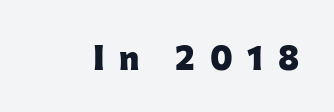
The image shows 34 px heavy sans-serif type, upright; set unusually wide letter spacing (+0.43 em), not underlined; low stroke contrast and a medium x-height.
